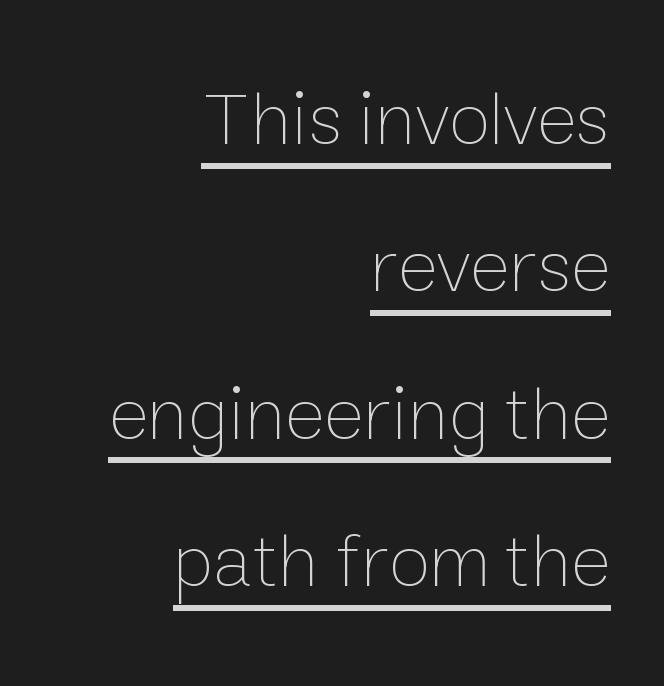
{"italic": "no", "bold": "no", "weight": "thin", "width": "normal", "stroke_contrast": "low", "x_height": "medium", "monospaced": "no", "underline": "yes", "align": "right", "line_spacing": "loose", "line_spacing_ratio": 1.94, "letter_spacing": "normal", "letter_spacing_em": 0.0, "glyph_px": 76}
